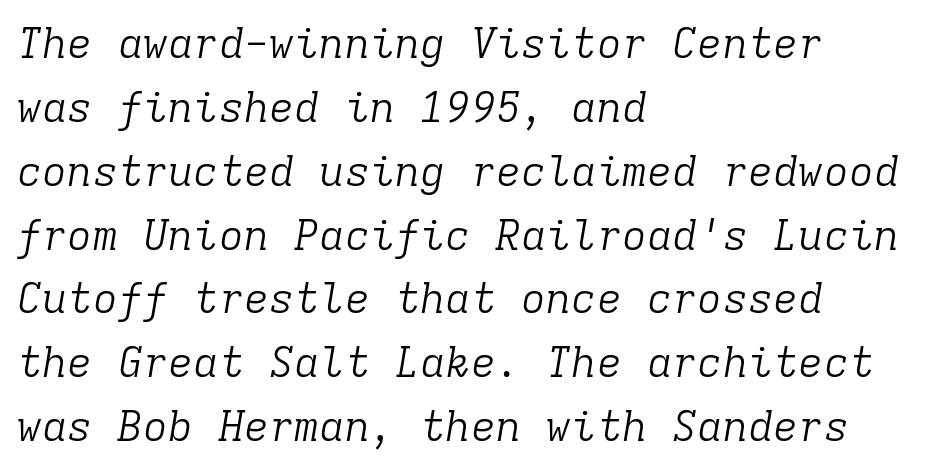
Q: Is the text bold? A: No.
Q: Is the text italic (slanted)? A: Yes, it leans right by about 9 degrees.
Q: Is the typeface a serif or a sans-serif typeface? A: Serif.
Q: Is the text underlined? A: No.
Q: How is the paragraph aligned? A: Left-aligned.
Q: Is the spacing between letters normal or unusually wide? A: Normal.
Q: Is the spacing between lines tight, normal or loose? A: Normal.
Q: Width (condensed, normal, or wide)? A: Normal.
Q: Stroke contrast? A: Low.
Q: x-height? A: Medium.
Q: Monospaced? A: Yes.
